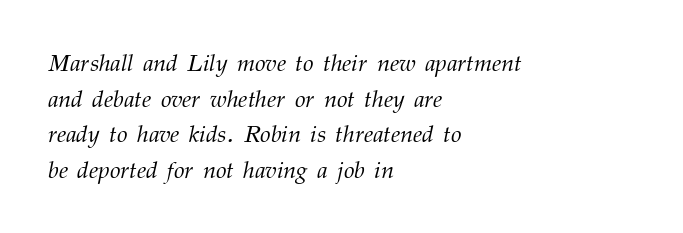
{"italic": "yes", "lean": "right", "slant_degrees": 12, "bold": "no", "underline": "no", "align": "left", "line_spacing": "normal", "line_spacing_ratio": 1.48, "letter_spacing": "normal", "letter_spacing_em": 0.0, "glyph_px": 24}
